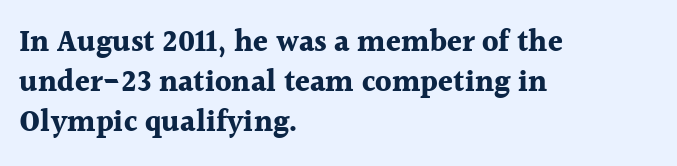
Posture: straight, roman, zero tilt. In terms of letterspacing, this is plain default setting. Is there much room between lines? A standard amount, neither cramped nor airy. Leftover space on each line is placed entirely after the last word. Examine the stroke ends and you'll spot serifs. The passage shown is typed in a proportional face where columns would drift.
